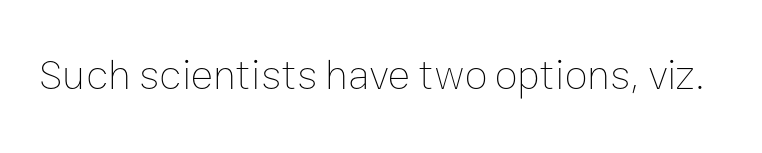
Stroke mass is kept to a normal reading level or below. The tracking reads as untouched default to a designer's eye. If you drew a line through each stem, it would be perfectly vertical. The letters advance in unequal steps, a hallmark of proportional type.
